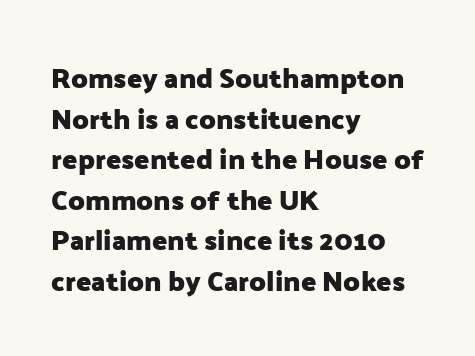
You can tell it's not italic because the verticals are truly vertical. The string is rendered with underlining switched off. This rendering uses left alignment, leaving the right contour irregular. Stroke thickness is high; the sample reads as a true bold. Students, note that the glyphs here touch the page at normal intervals.
